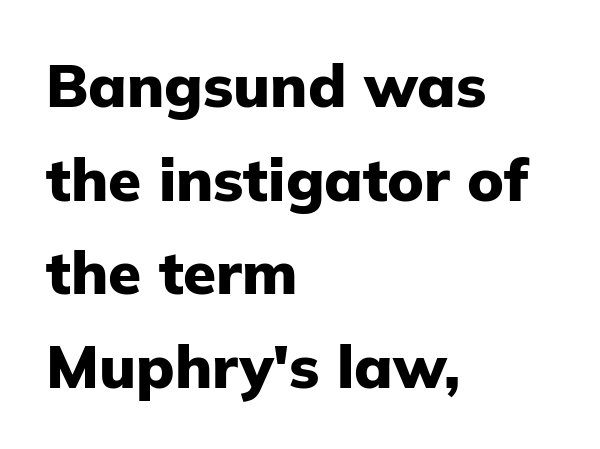
The strip under each line holds only bare page. The letterforms sit shoulder to shoulder at normal distance. Classification — sans serif. The paragraph shown leans on its left margin.
